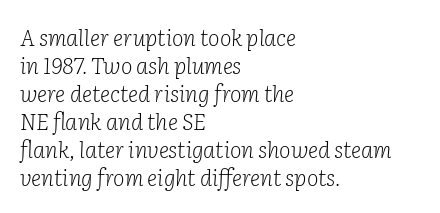
The image shows 22 px text type, italic (leaning right); set left-aligned, normal line spacing (1.27x), normal letter spacing, not underlined.
